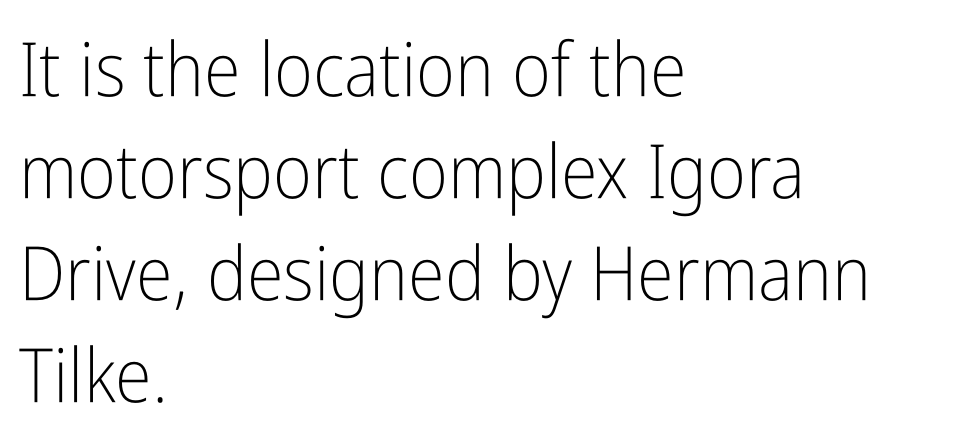
{"serif": "no", "italic": "no", "bold": "no", "weight": "light", "width": "condensed", "stroke_contrast": "low", "x_height": "medium", "monospaced": "no", "underline": "no", "align": "left", "line_spacing": "normal", "line_spacing_ratio": 1.36, "letter_spacing": "normal", "letter_spacing_em": 0.0, "glyph_px": 75}
